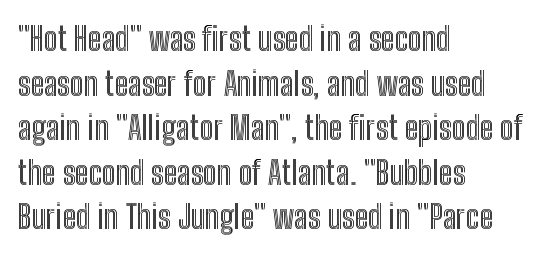
The image shows 33 px condensed type, upright; set left-aligned, normal line spacing (1.35x), normal letter spacing, not underlined; a medium x-height.
